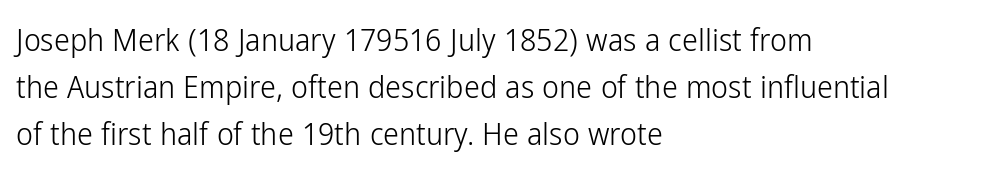
{"serif": "no", "italic": "no", "bold": "no", "weight": "light", "width": "condensed", "stroke_contrast": "low", "x_height": "medium", "monospaced": "no", "underline": "no", "align": "left", "line_spacing": "normal", "line_spacing_ratio": 1.47, "letter_spacing": "normal", "letter_spacing_em": 0.0, "glyph_px": 32}
